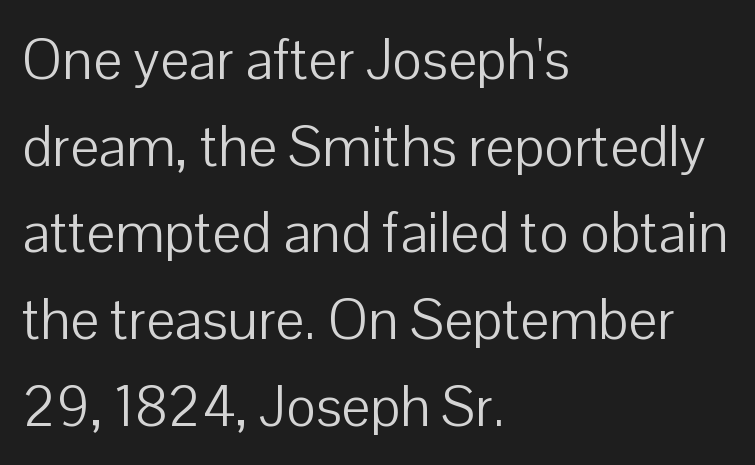
{"serif": "no", "italic": "no", "bold": "no", "weight": "light", "width": "normal", "stroke_contrast": "low", "x_height": "medium", "monospaced": "no", "underline": "no", "align": "left", "line_spacing": "normal", "line_spacing_ratio": 1.52, "letter_spacing": "normal", "letter_spacing_em": 0.0, "glyph_px": 57}
